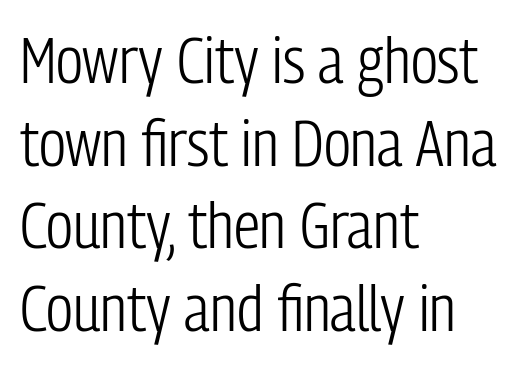
The image shows 65 px light, condensed sans-serif type, upright; set left-aligned, normal line spacing (1.27x), normal letter spacing, not underlined; low stroke contrast and a medium x-height.
